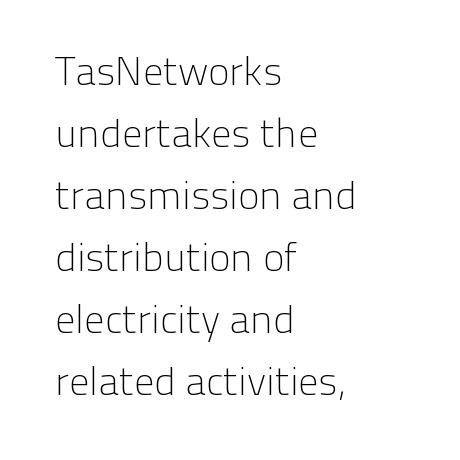
The passage shown is not underscored anywhere. These glyphs show unthickened strokes, regular width or finer. Vertical strokes here are truly vertical. Varying glyph widths throughout — classic text-font behaviour. Letterform terminals end flat and unadorned throughout the passage.
